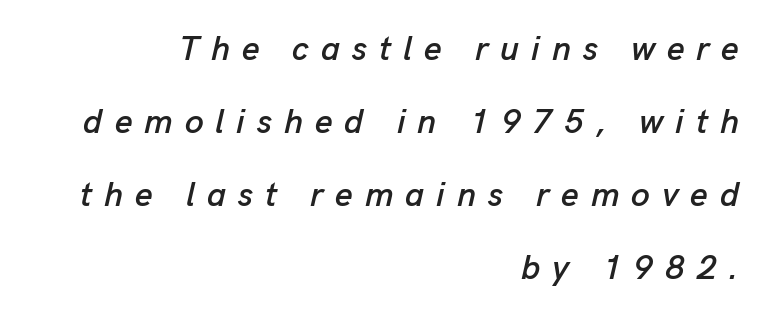
The image shows 34 px text type, italic (leaning right); set right-aligned, loose line spacing (2.15x), unusually wide letter spacing (+0.35 em), not underlined; low stroke contrast and a medium x-height.
